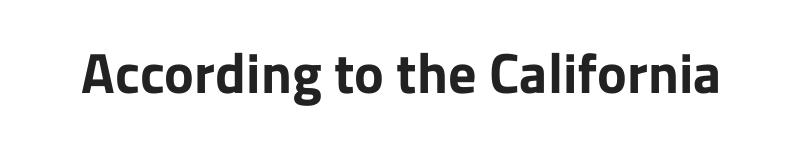
These lines carry a lot of weight — the face is fully bold. Plain, unruled lines of type. Spacing between characters is what you'd get straight out of the box. Style check: upright. These lines are rendered in a variable-pitch font. The typeface chosen for these lines omits serifs.
